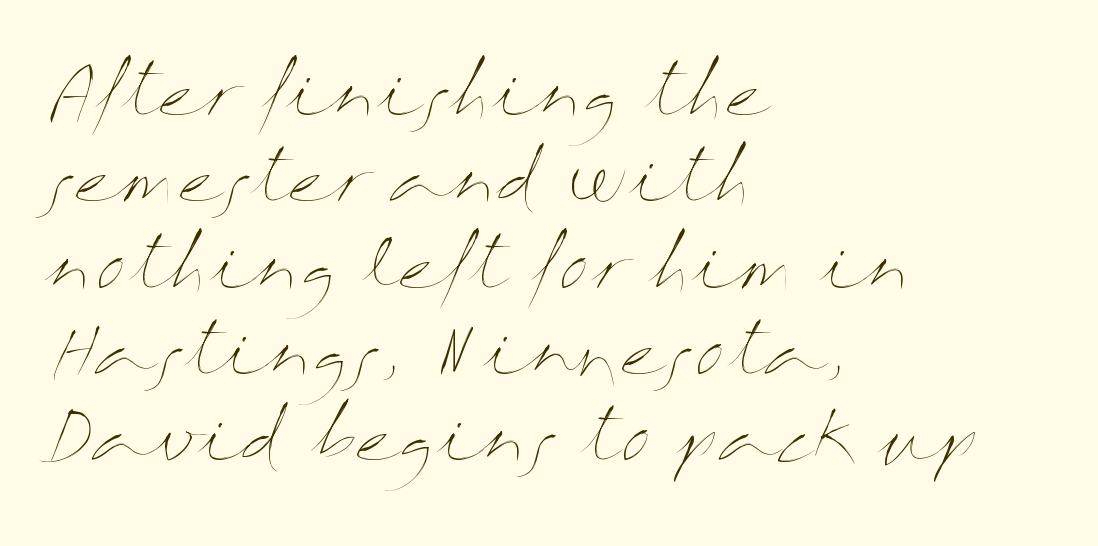
Q: Is the text bold? A: No.
Q: Is the text italic (slanted)? A: Yes.
Q: Is the text underlined? A: No.
Q: How is the paragraph aligned? A: Left-aligned.
Q: Is the spacing between letters normal or unusually wide? A: Normal.
Q: Is the spacing between lines tight, normal or loose? A: Normal.
Q: Width (condensed, normal, or wide)? A: Wide.
Q: Stroke contrast? A: Medium.
Q: x-height? A: Medium.
Q: Monospaced? A: No.
